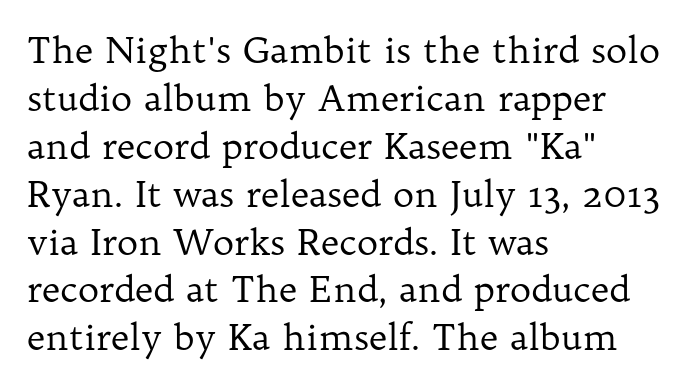
Q: Is the text bold? A: No.
Q: Is the text italic (slanted)? A: No, it is upright.
Q: Is the typeface a serif or a sans-serif typeface? A: Serif.
Q: Is the text underlined? A: No.
Q: How is the paragraph aligned? A: Left-aligned.
Q: Is the spacing between letters normal or unusually wide? A: Normal.
Q: Is the spacing between lines tight, normal or loose? A: Normal.
Q: Width (condensed, normal, or wide)? A: Normal.
Q: Stroke contrast? A: Low.
Q: x-height? A: Medium.
Q: Monospaced? A: No.
